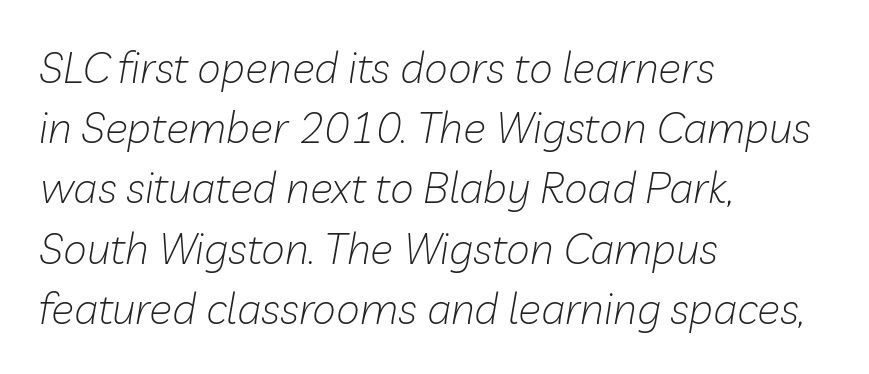
The image shows 43 px light type, italic (leaning right); set left-aligned, normal line spacing (1.4x), normal letter spacing, not underlined; low stroke contrast and a medium x-height.
